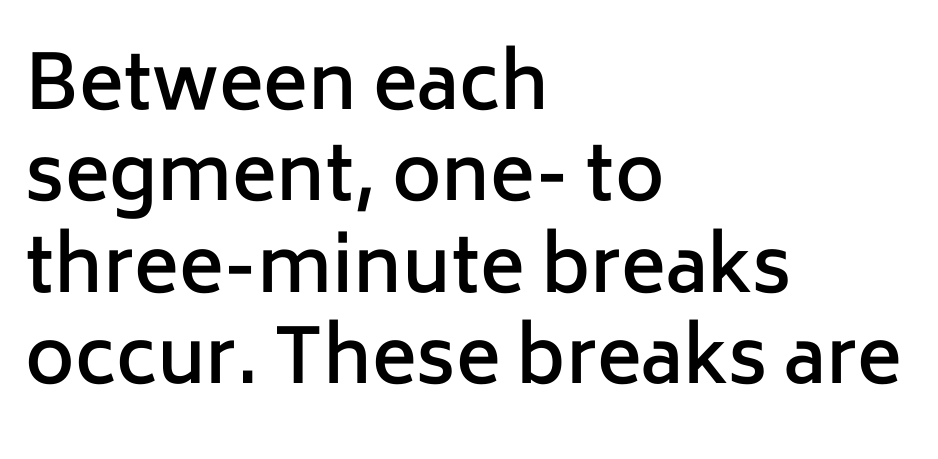
The image shows 75 px semibold sans-serif type, upright; set left-aligned, line spacing 1.22x, normal letter spacing, not underlined; low stroke contrast and a medium x-height.
